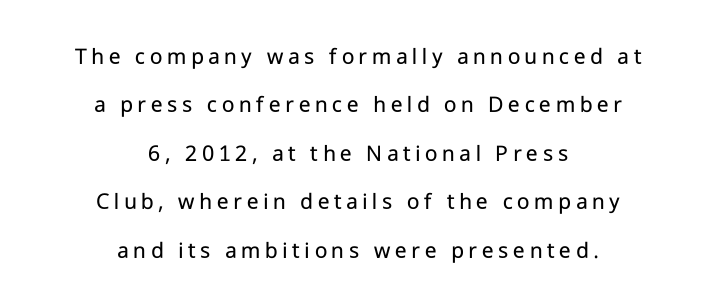
{"italic": "no", "bold": "no", "underline": "no", "align": "center", "line_spacing": "loose", "line_spacing_ratio": 2.02, "glyph_px": 24}
